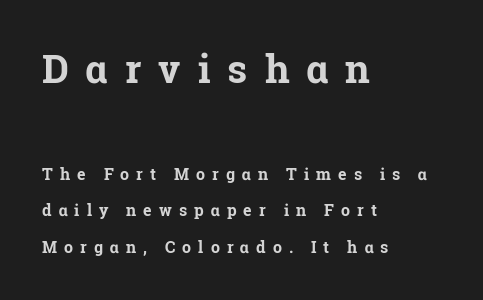
The image shows 39 px bold serif type, upright; set left-aligned, loose line spacing (2.29x), unusually wide letter spacing (+0.44 em), not underlined; the first (top) block is 2.44x larger; low stroke contrast and a medium x-height.
